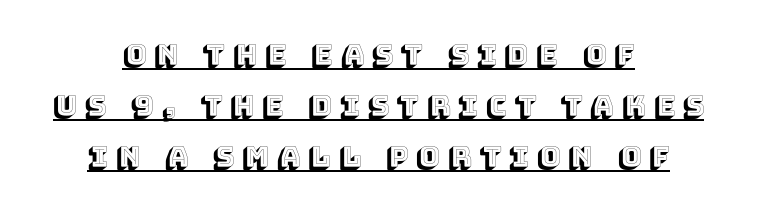
{"italic": "no", "width": "normal", "x_height": "large", "monospaced": "no", "underline": "yes", "align": "center", "line_spacing_ratio": 1.82, "letter_spacing": "wide", "letter_spacing_em": 0.29, "glyph_px": 28}
